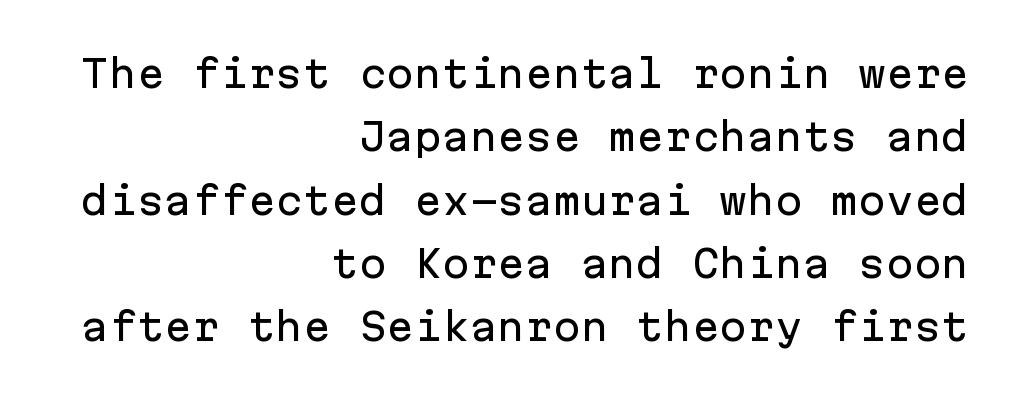
Q: Is the text italic (slanted)? A: No, it is upright.
Q: Is the typeface a serif or a sans-serif typeface? A: Sans-serif.
Q: Is the text underlined? A: No.
Q: How is the paragraph aligned? A: Right-aligned.
Q: Is the spacing between letters normal or unusually wide? A: Normal.
Q: Width (condensed, normal, or wide)? A: Normal.
Q: Stroke contrast? A: Low.
Q: x-height? A: Medium.
Q: Monospaced? A: Yes.
